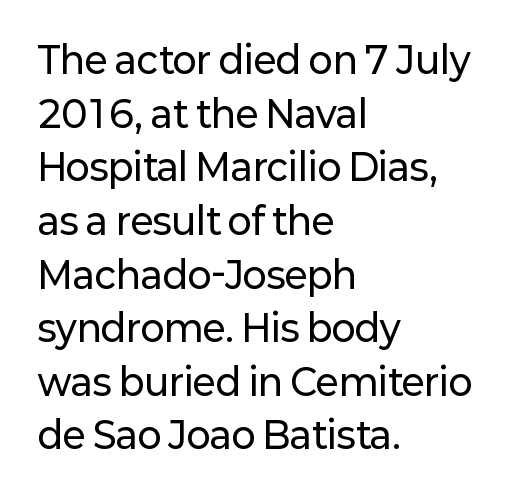
Q: Is the text italic (slanted)? A: No, it is upright.
Q: Is the typeface a serif or a sans-serif typeface? A: Sans-serif.
Q: Is the text underlined? A: No.
Q: How is the paragraph aligned? A: Left-aligned.
Q: Is the spacing between letters normal or unusually wide? A: Normal.
Q: Is the spacing between lines tight, normal or loose? A: Normal.
Q: Width (condensed, normal, or wide)? A: Normal.
Q: Stroke contrast? A: Low.
Q: x-height? A: Medium.
Q: Monospaced? A: No.
